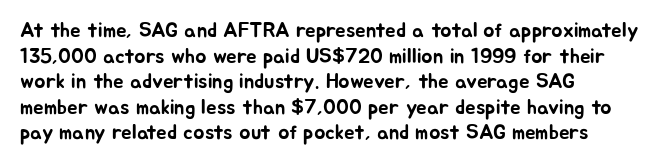
{"italic": "no", "underline": "no", "align": "left", "line_spacing_ratio": 1.22, "letter_spacing": "normal", "letter_spacing_em": 0.0, "glyph_px": 21}
